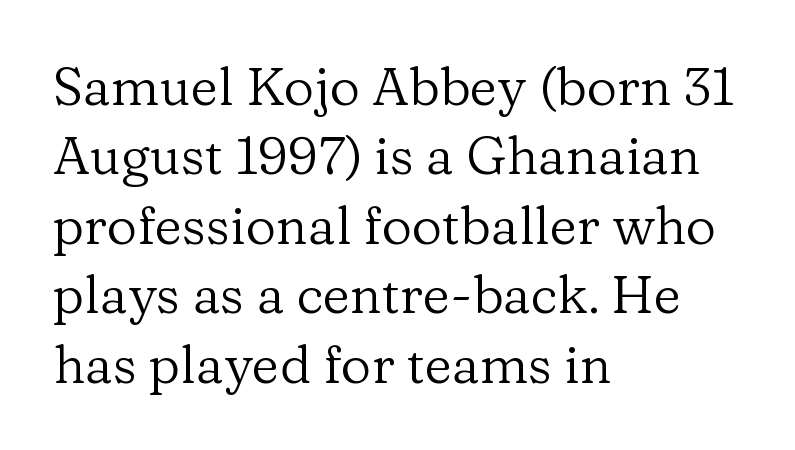
The image shows 53 px regular-weight serif type, upright; set left-aligned, normal line spacing (1.31x), normal letter spacing, not underlined; low stroke contrast and a medium x-height.
